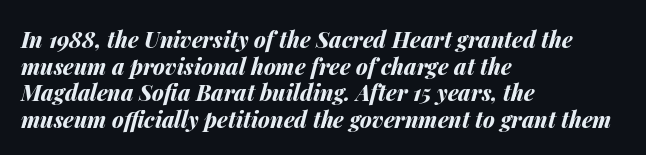
{"italic": "yes", "lean": "right", "slant_degrees": 14, "bold": "yes", "underline": "no", "align": "left", "line_spacing_ratio": 1.21, "letter_spacing": "normal", "letter_spacing_em": 0.0, "glyph_px": 22}
